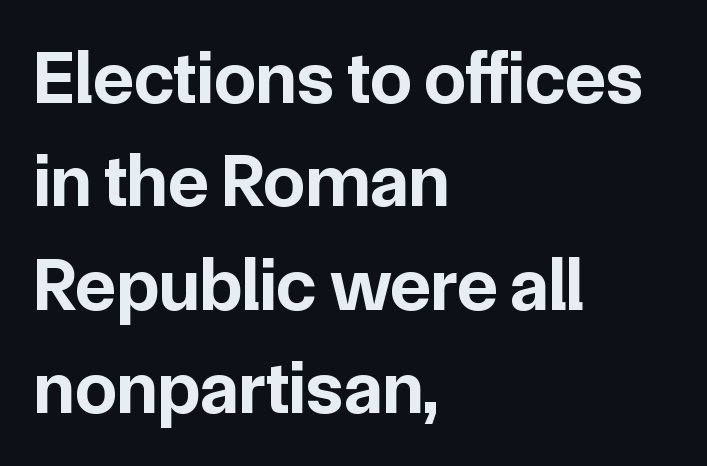
In terms of weight, the rendering is a true, heavy bold. Successive baselines arrive at the customary interval. A classic flush-left, rag-right setting is used for this passage. Stroke terminals: plain, sans-serif. This sample uses plain, unmodified letter spacing. Character widths vary here, with narrow letters taking less room than wide ones.
